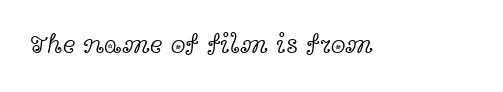
{"bold": "no", "underline": "no", "letter_spacing": "normal", "letter_spacing_em": 0.0, "glyph_px": 27}
